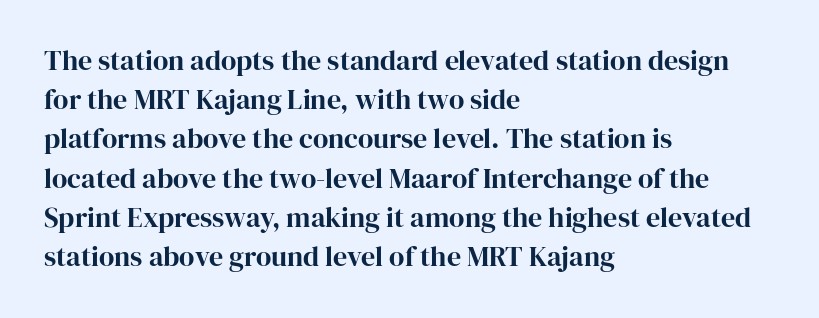
Here the designer chose a conventional face with non-uniform glyph widths. Vertically, the passage feels balanced, rows spaced as you'd expect. Descenders are the only things crossing below the line. The horizontal fit of the characters is conventional and even.
